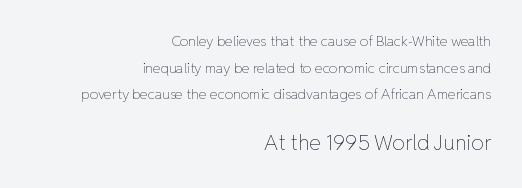
A bare baseline throughout the passage. The passage shown begins with its smaller block and ends with its larger one. Compared with a flush-left layout, this one pins lines to the opposite, right side. Nope, not italic — everything's standing straight.
